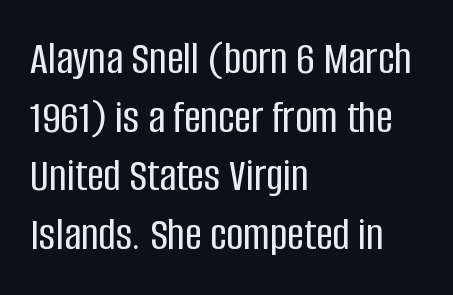
{"serif": "no", "italic": "no", "width": "condensed", "stroke_contrast": "low", "x_height": "large", "monospaced": "no", "underline": "no", "align": "left", "line_spacing": "normal", "line_spacing_ratio": 1.25, "letter_spacing": "normal", "letter_spacing_em": 0.0, "glyph_px": 47}
